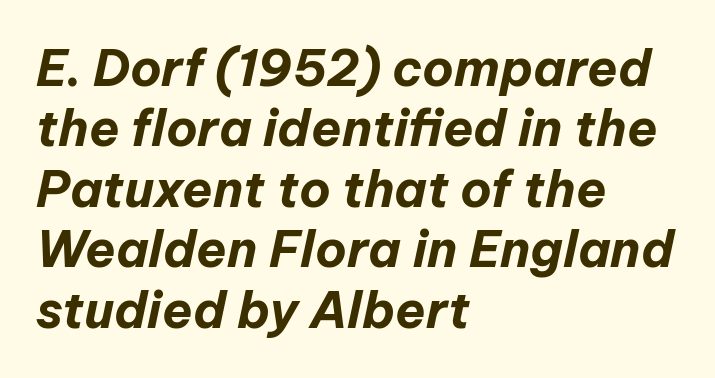
The image shows 50 px bold type, italic (leaning right); set left-aligned, line spacing 1.21x, normal letter spacing, not underlined; low stroke contrast and a medium x-height.
